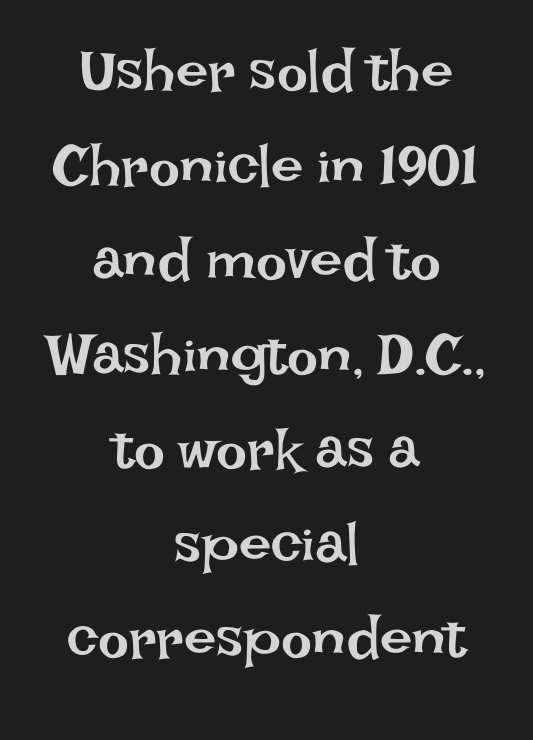
{"italic": "no", "bold": "no", "weight": "regular", "width": "normal", "stroke_contrast": "low", "x_height": "large", "monospaced": "no", "underline": "no", "align": "center", "line_spacing": "normal", "line_spacing_ratio": 1.63, "letter_spacing": "normal", "letter_spacing_em": 0.0, "glyph_px": 58}
